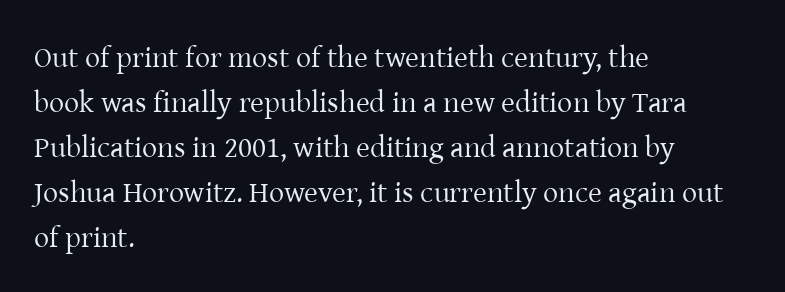
The image shows 30 px regular-weight serif type, upright; set left-aligned, normal line spacing (1.5x), normal letter spacing, not underlined; low stroke contrast and a medium x-height.
